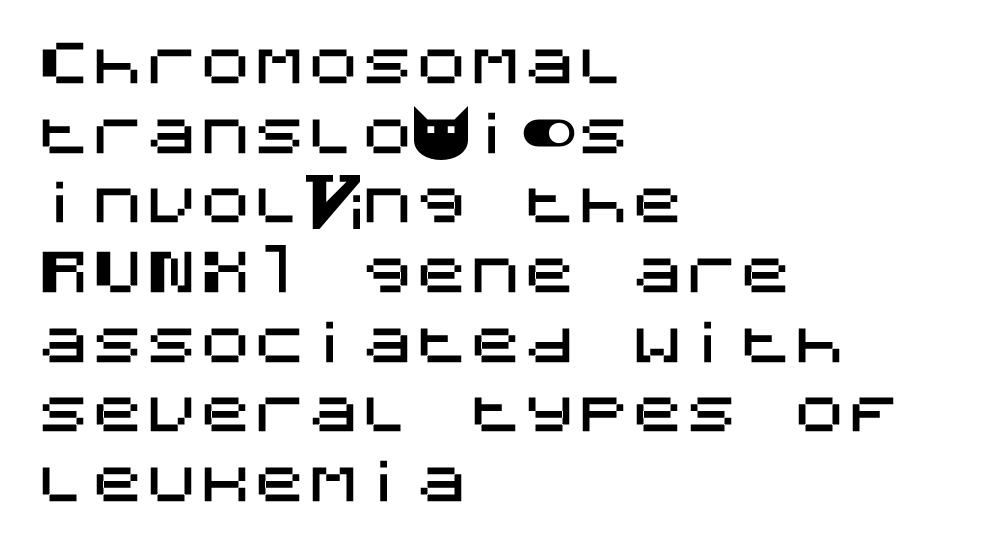
The image shows 54 px sans-serif type, upright; set left-aligned, normal line spacing (1.29x), normal letter spacing, not underlined; medium stroke contrast and a large x-height.
